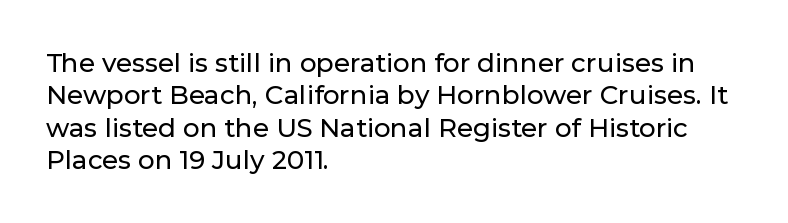
Q: Is the text italic (slanted)? A: No, it is upright.
Q: Is the text underlined? A: No.
Q: How is the paragraph aligned? A: Left-aligned.
Q: Is the spacing between letters normal or unusually wide? A: Normal.
Q: Is the spacing between lines tight, normal or loose? A: Normal.
